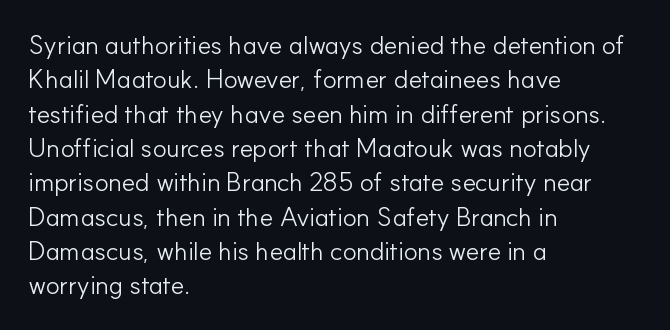
Leftover space on each line is placed entirely after the last word. Notice how the stems are strictly vertical — no italics here. The rendering uses a moderate line-height, typical for paragraphs. Underlining? Definitely not there. A light-to-regular cut is what we see here.
